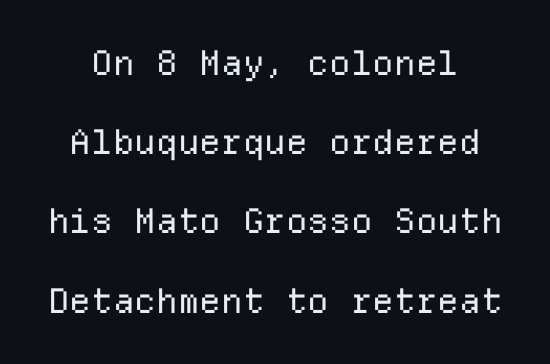
The image shows 34 px regular-weight sans-serif type, upright, monospaced; set loose line spacing (2.33x), normal letter spacing, not underlined; low stroke contrast and a medium x-height.
